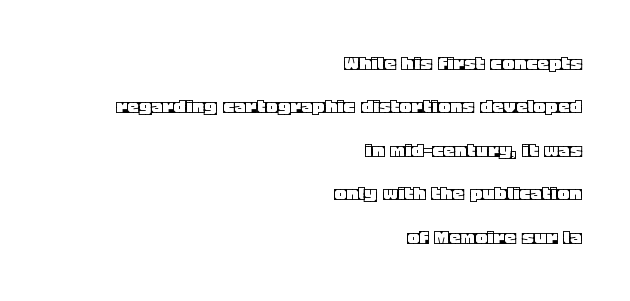
The image shows 23 px text type, upright; set right-aligned, line spacing 1.89x, normal letter spacing, not underlined.
